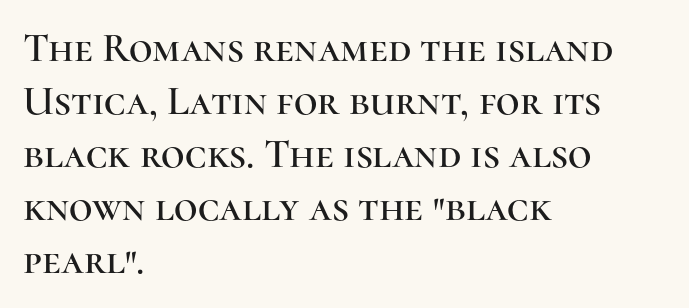
The image shows 41 px serif type, upright; set left-aligned, normal line spacing (1.29x), normal letter spacing, not underlined; high stroke contrast and a medium x-height.
